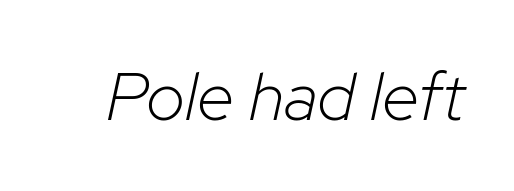
Looks like regular typesetting: each glyph gets only the width it needs. Emphasis-style slanted type is in use. Here the glyphs are tracked normally, forming tight word shapes. The words here are not underlined.
